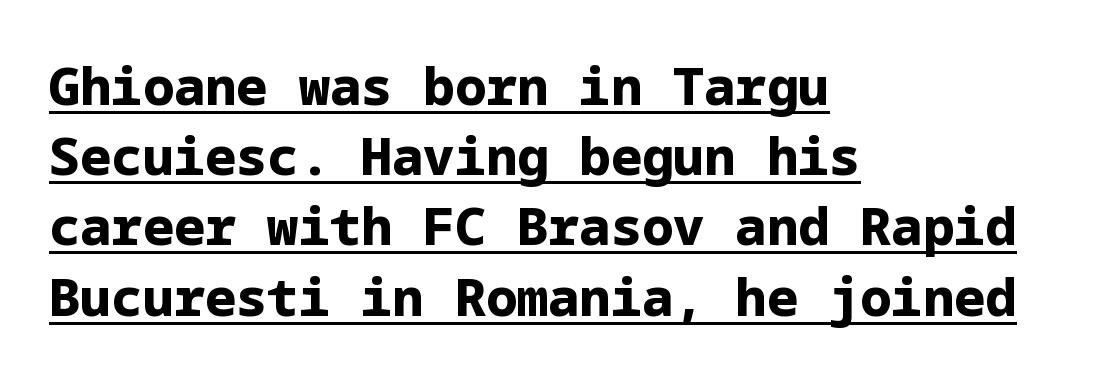
Quick note: underline on. Each letter's strokes conclude bluntly, with no projecting serifs. It's the straight-up-and-down kind of type. Students, this is bold: see how much ink each stroke carries.
